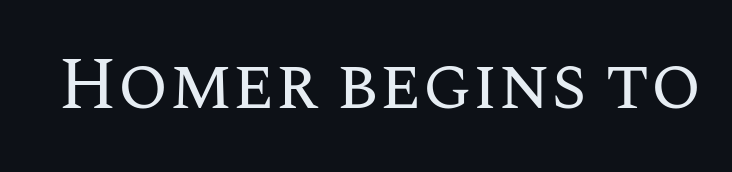
Q: Is the text bold? A: No.
Q: Is the text italic (slanted)? A: No, it is upright.
Q: Is the text underlined? A: No.
Q: Is the spacing between letters normal or unusually wide? A: Normal.
Q: Width (condensed, normal, or wide)? A: Normal.
Q: Stroke contrast? A: Medium.
Q: x-height? A: Large.
Q: Monospaced? A: No.
